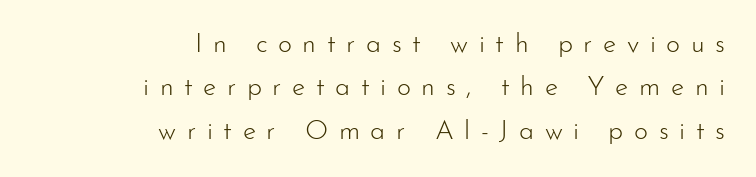
The image shows 27 px text type, upright; set right-aligned, normal line spacing (1.61x), unusually wide letter spacing (+0.39 em), not underlined.
